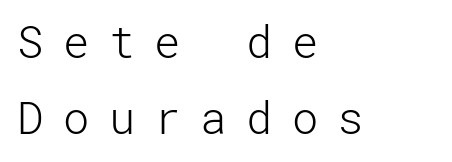
Q: Is the text bold? A: No.
Q: Is the text italic (slanted)? A: No, it is upright.
Q: Is the typeface a serif or a sans-serif typeface? A: Sans-serif.
Q: Is the text underlined? A: No.
Q: How is the paragraph aligned? A: Left-aligned.
Q: Is the spacing between letters normal or unusually wide? A: Unusually wide.
Q: Width (condensed, normal, or wide)? A: Normal.
Q: Stroke contrast? A: Low.
Q: x-height? A: Medium.
